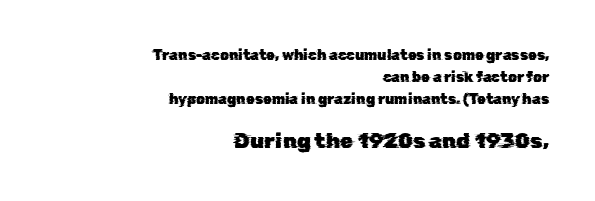
Q: Is the text underlined? A: No.
Q: How is the paragraph aligned? A: Right-aligned.
Q: Is the spacing between letters normal or unusually wide? A: Normal.
Q: Is the spacing between lines tight, normal or loose? A: Normal.
Q: Which block of text is set in a larger size, the first (top) or the second (bottom)? A: The second (bottom) one.
